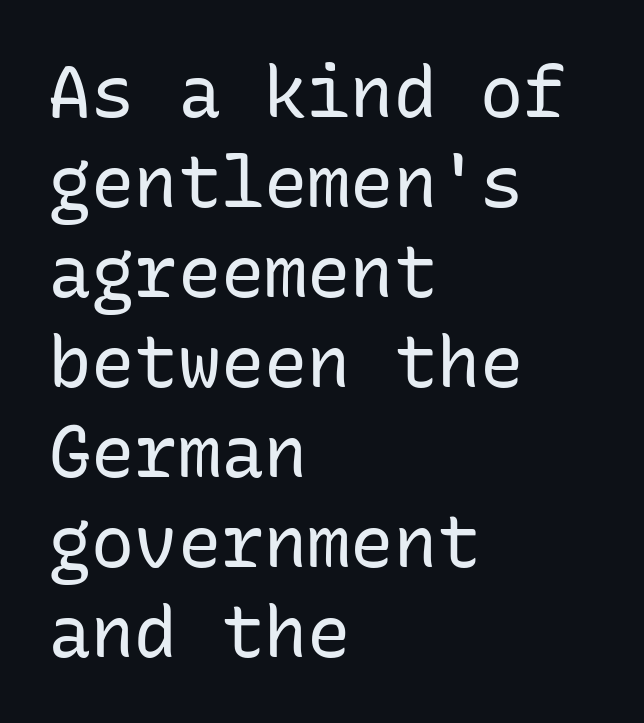
Q: Is the text bold? A: No.
Q: Is the text italic (slanted)? A: No, it is upright.
Q: Is the typeface a serif or a sans-serif typeface? A: Sans-serif.
Q: Is the text underlined? A: No.
Q: How is the paragraph aligned? A: Left-aligned.
Q: Is the spacing between letters normal or unusually wide? A: Normal.
Q: Is the spacing between lines tight, normal or loose? A: Normal.
Q: Width (condensed, normal, or wide)? A: Normal.
Q: Stroke contrast? A: Low.
Q: x-height? A: Medium.
Q: Monospaced? A: Yes.
